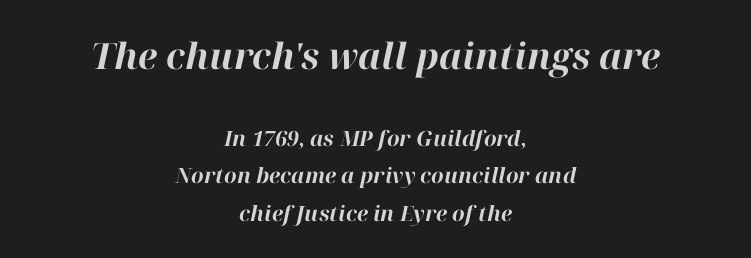
The image shows 36 px bold type, italic (leaning right); set centered, line spacing 1.78x, normal letter spacing, not underlined; the first (top) block is 1.71x larger; high stroke contrast and a medium x-height.
